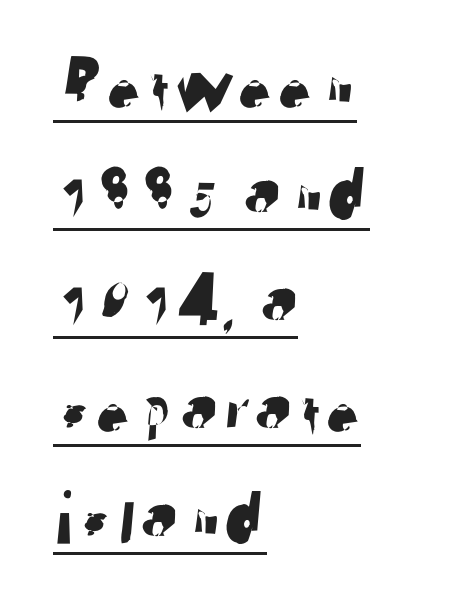
Each letter keeps its own natural width here, so spacing adapts to shape. No extra tracking has been applied to these lines. This sample is left-justified, so line endings fall wherever the words run out. Vertical spacing — default. Honestly, the underline is the first thing you notice here. Regarding serifs, this sample does without them.
